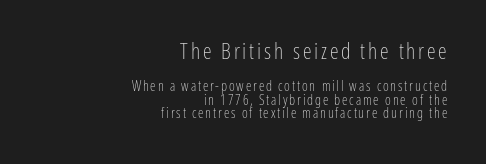
If you drew a line through each stem, it would be perfectly vertical. Only glyphs here, with clear space below each row. Stem width sits at or under what a default text font uses. Two sizes are in play, and the larger belongs to the first block. Casual observation: everything's shoved over to the right. How would I describe the line gaps? Narrow and economical.
